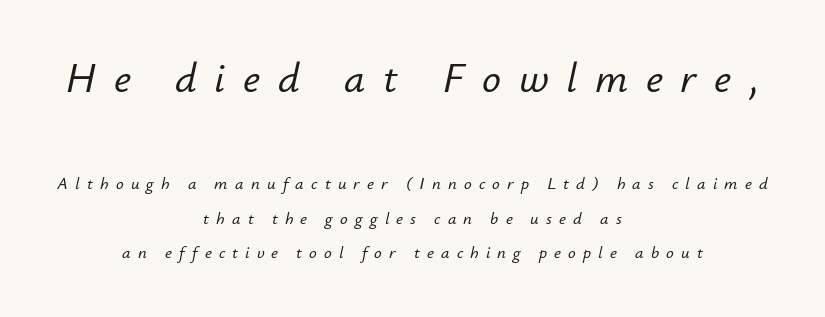
The image shows 42 px text type, italic (leaning right); set centered, loose line spacing (2.05x), unusually wide letter spacing (+0.42 em), not underlined; the first (top) block is 2.47x larger; low stroke contrast and a small x-height.
